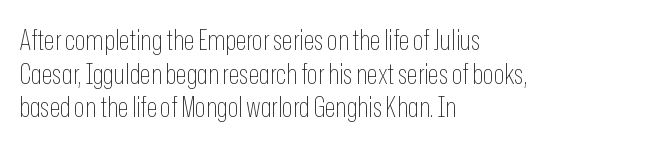
The image shows 28 px thin, condensed sans-serif type, upright; set left-aligned, line spacing 1.2x, normal letter spacing, not underlined; low stroke contrast and a medium x-height.
